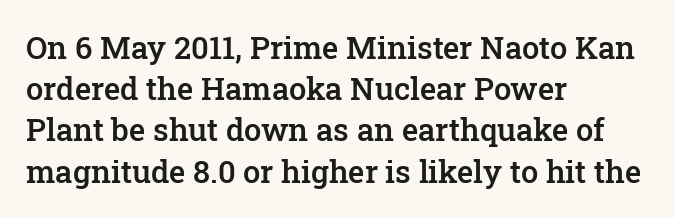
Here the designer chose a conventional face with non-uniform glyph widths. In terms of letterspacing, this is plain default setting. The font family rendered here belongs to the serif group. The lettering stays uniformly vertical, giving the passage a roman look. Compared with typical paragraphs, the rows here are spaced about the same.
